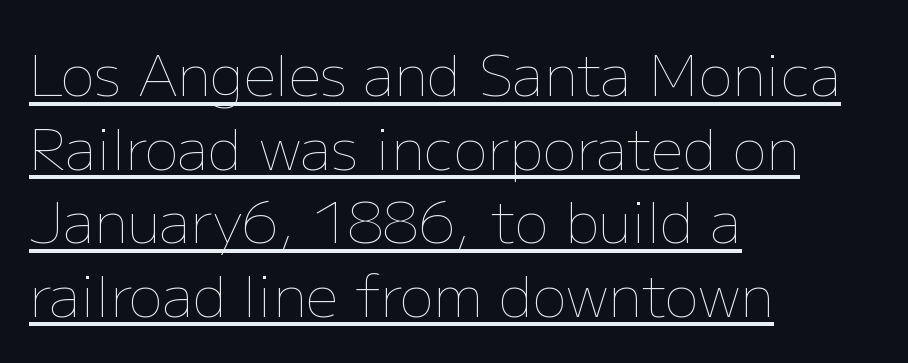
{"italic": "no", "bold": "no", "weight": "thin", "width": "normal", "stroke_contrast": "low", "x_height": "medium", "monospaced": "no", "underline": "yes", "align": "left", "line_spacing": "normal", "line_spacing_ratio": 1.29, "letter_spacing": "normal", "letter_spacing_em": 0.0, "glyph_px": 57}
